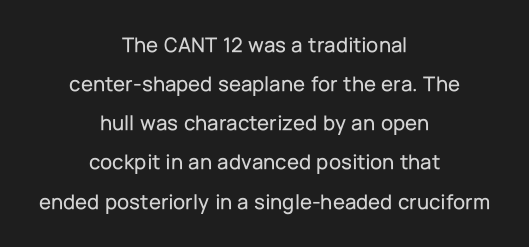
{"italic": "no", "underline": "no", "align": "center", "line_spacing_ratio": 1.78, "letter_spacing": "normal", "letter_spacing_em": 0.0, "glyph_px": 22}
